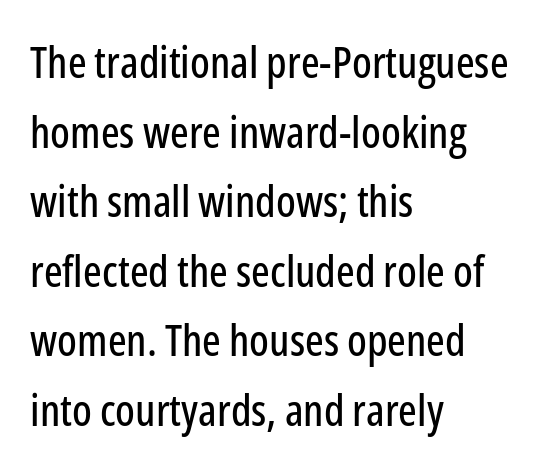
Q: Is the text italic (slanted)? A: No, it is upright.
Q: Is the typeface a serif or a sans-serif typeface? A: Sans-serif.
Q: Is the text underlined? A: No.
Q: How is the paragraph aligned? A: Left-aligned.
Q: Is the spacing between letters normal or unusually wide? A: Normal.
Q: Is the spacing between lines tight, normal or loose? A: Normal.
Q: Width (condensed, normal, or wide)? A: Condensed.
Q: Stroke contrast? A: Low.
Q: x-height? A: Medium.
Q: Monospaced? A: No.
